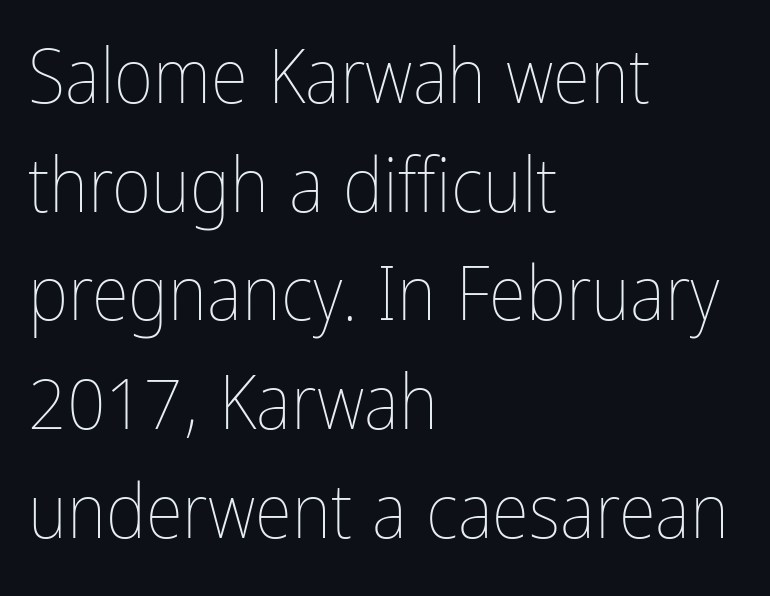
The image shows 76 px thin, condensed type, upright; set left-aligned, normal line spacing (1.43x), normal letter spacing, not underlined; low stroke contrast and a medium x-height.
